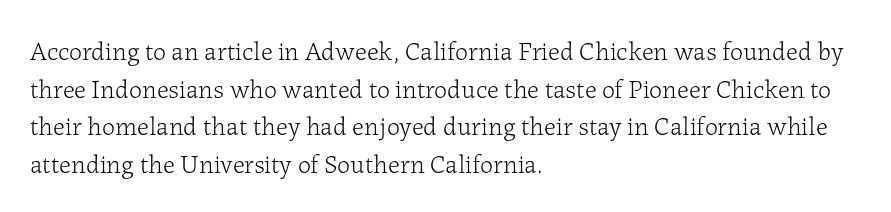
The image shows 26 px text type, upright; set left-aligned, normal line spacing (1.45x), normal letter spacing, not underlined.
